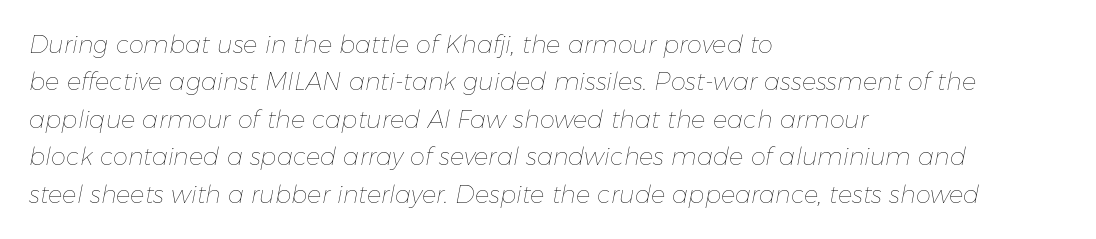
The image shows 24 px text type, italic (leaning right); set left-aligned, normal line spacing (1.56x), normal letter spacing, not underlined.
